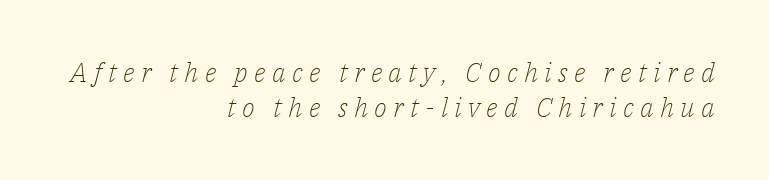
{"italic": "yes", "lean": "right", "slant_degrees": 14, "bold": "no", "underline": "no", "align": "right", "line_spacing": "normal", "line_spacing_ratio": 1.31, "letter_spacing": "wide", "letter_spacing_em": 0.23, "glyph_px": 27}
